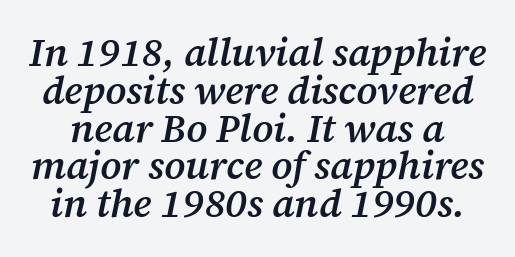
Q: Is the text bold? A: Semi-bold.
Q: Is the text italic (slanted)? A: Yes, it leans right by about 12 degrees.
Q: Is the typeface a serif or a sans-serif typeface? A: Serif.
Q: Is the text underlined? A: No.
Q: Is the spacing between letters normal or unusually wide? A: Normal.
Q: Is the spacing between lines tight, normal or loose? A: Tight.
Q: Width (condensed, normal, or wide)? A: Normal.
Q: Stroke contrast? A: Medium.
Q: x-height? A: Medium.
Q: Monospaced? A: No.
